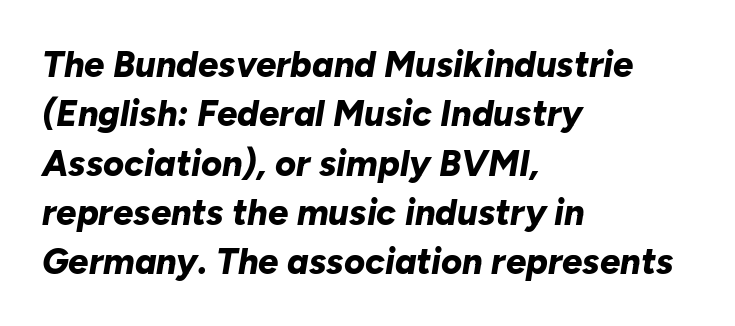
The image shows 36 px bold type, italic (leaning right); set left-aligned, normal line spacing (1.37x), normal letter spacing, not underlined; low stroke contrast and a medium x-height.
